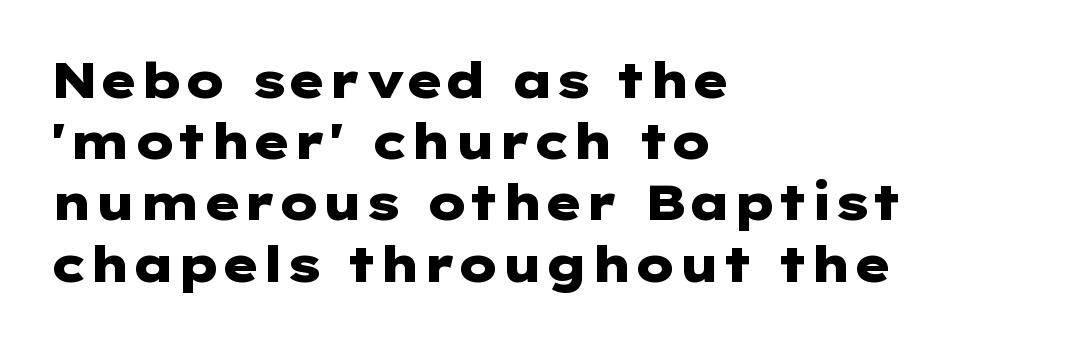
{"serif": "no", "italic": "no", "bold": "yes", "weight": "heavy", "width": "wide", "stroke_contrast": "low", "x_height": "medium", "underline": "no", "align": "left", "line_spacing": "normal", "line_spacing_ratio": 1.25, "letter_spacing": "normal", "letter_spacing_em": 0.0, "glyph_px": 49}
